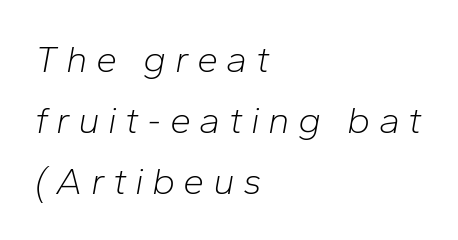
Line spacing here is normal. Tracking here is generous; glyphs stand well apart from one another. The passage shown leans; its letterforms are oblique. Is the stroke heavy? The answer is a plain regular-or-lighter.
